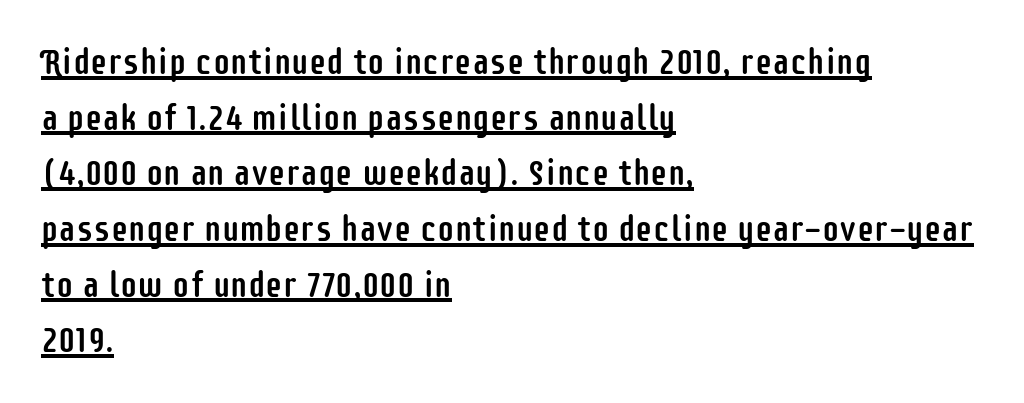
The image shows 35 px condensed sans-serif type, upright; set left-aligned, normal line spacing (1.59x), normal letter spacing, underlined; low stroke contrast and a large x-height.
